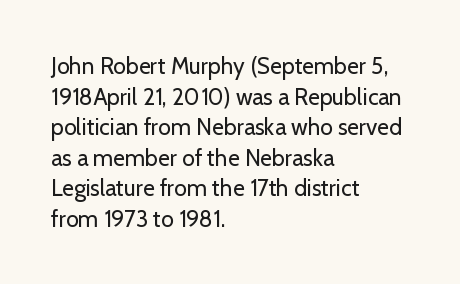
{"italic": "no", "bold": "no", "underline": "no", "align": "left", "line_spacing": "normal", "line_spacing_ratio": 1.33, "letter_spacing": "normal", "letter_spacing_em": 0.0, "glyph_px": 23}
